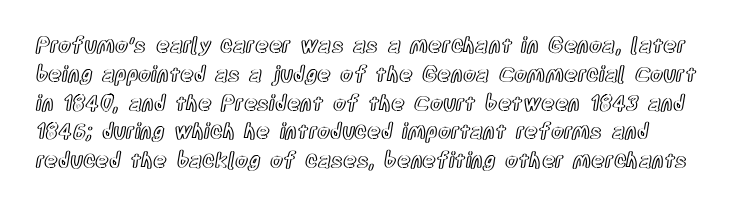
Q: Is the text italic (slanted)? A: Yes.
Q: Is the text underlined? A: No.
Q: How is the paragraph aligned? A: Left-aligned.
Q: Is the spacing between letters normal or unusually wide? A: Normal.
Q: Is the spacing between lines tight, normal or loose? A: Normal.
